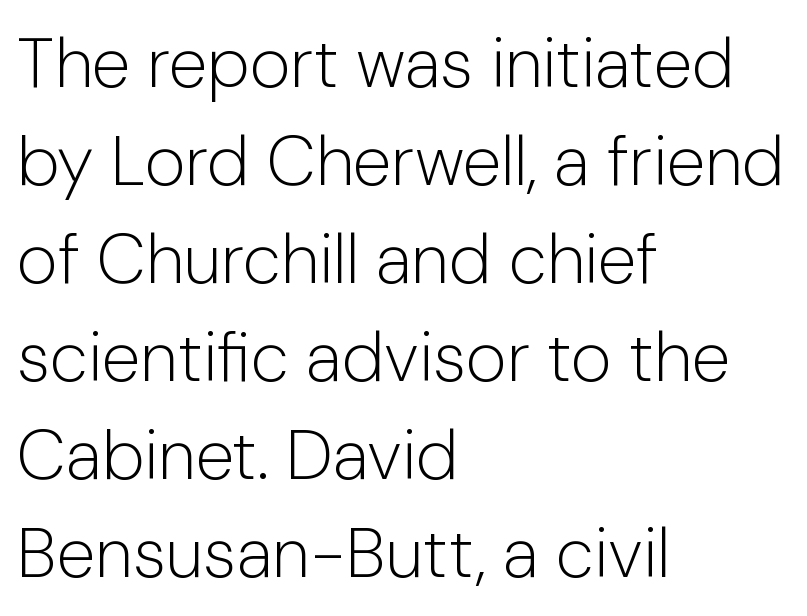
Notice how the passage keeps a crisp vertical edge on the left only. The type sits square on the baseline with zero lean. The weight tops out at a normal text grade. Letterform terminals end flat and unadorned throughout the passage. In terms of leading, this rendering sits right in the middle. The foot of each line stays bare and open.
